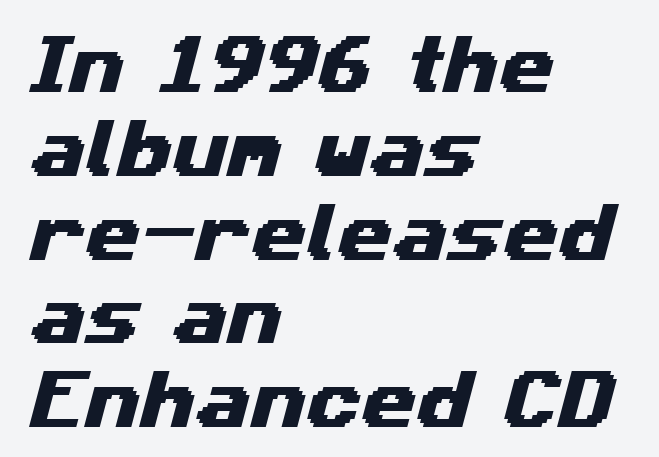
The image shows 63 px wide sans-serif type; set left-aligned, normal line spacing (1.33x), normal letter spacing, not underlined; medium stroke contrast and a medium x-height.
